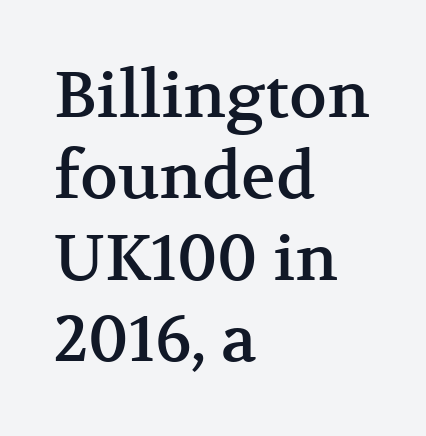
Q: Is the text italic (slanted)? A: No, it is upright.
Q: Is the typeface a serif or a sans-serif typeface? A: Serif.
Q: Is the text underlined? A: No.
Q: How is the paragraph aligned? A: Left-aligned.
Q: Is the spacing between letters normal or unusually wide? A: Normal.
Q: Is the spacing between lines tight, normal or loose? A: Normal.
Q: Width (condensed, normal, or wide)? A: Normal.
Q: Stroke contrast? A: Medium.
Q: x-height? A: Medium.
Q: Monospaced? A: No.
